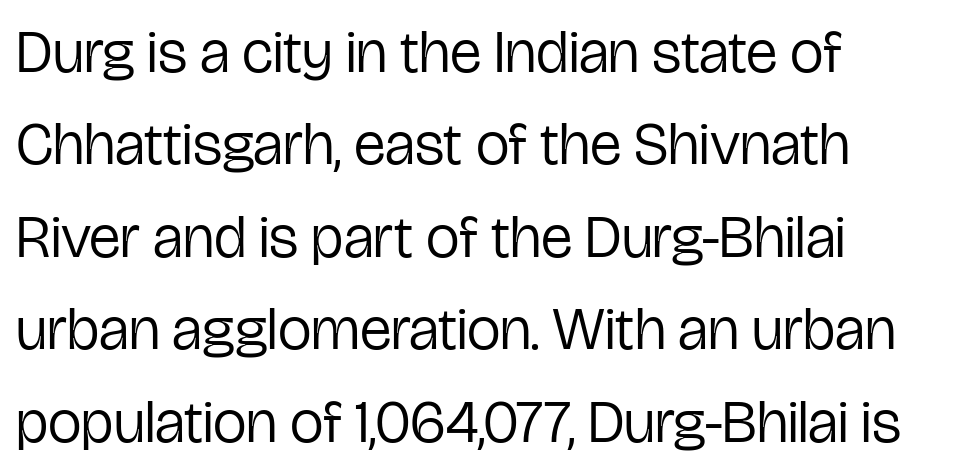
The image shows 60 px regular-weight, condensed sans-serif type, upright; set left-aligned, normal line spacing (1.54x), normal letter spacing, not underlined; low stroke contrast and a medium x-height.
